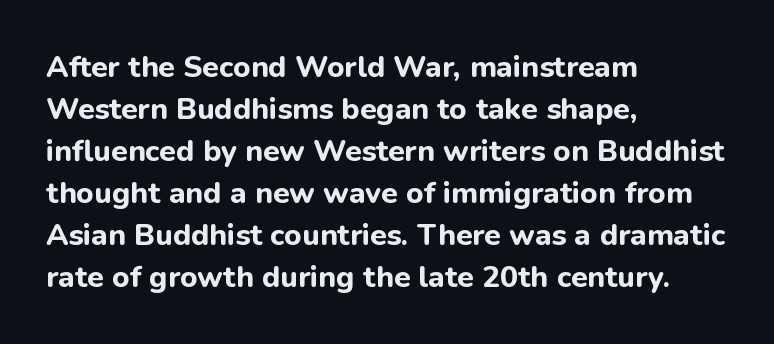
The image shows 30 px bold sans-serif type, upright; set left-aligned, normal line spacing (1.4x), normal letter spacing, not underlined; low stroke contrast and a medium x-height.
